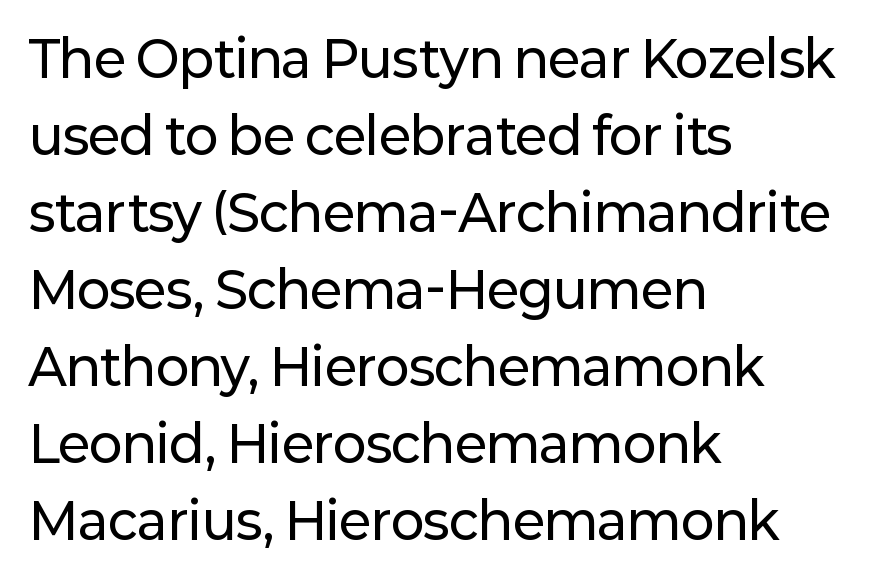
{"serif": "no", "italic": "no", "width": "normal", "stroke_contrast": "low", "x_height": "medium", "monospaced": "no", "underline": "no", "align": "left", "line_spacing": "normal", "line_spacing_ratio": 1.54, "letter_spacing": "normal", "letter_spacing_em": 0.0, "glyph_px": 50}
